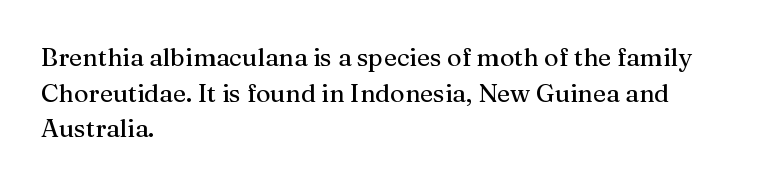
{"italic": "no", "underline": "no", "align": "left", "line_spacing": "normal", "line_spacing_ratio": 1.43, "letter_spacing": "normal", "letter_spacing_em": 0.0, "glyph_px": 25}
